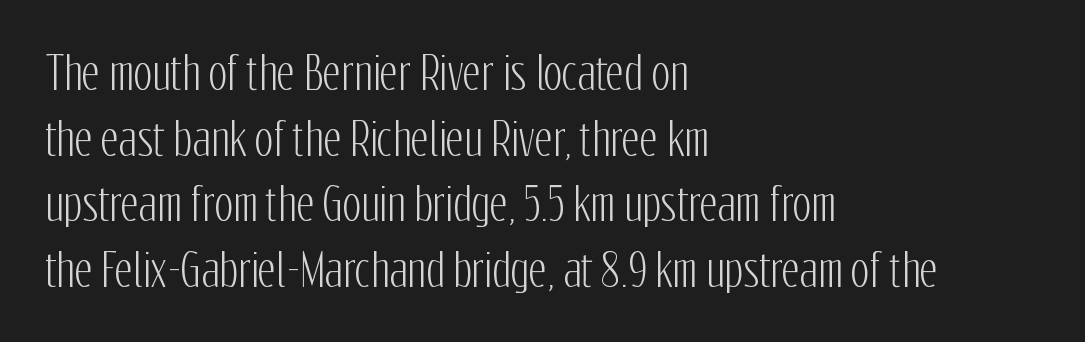
{"serif": "no", "italic": "no", "width": "condensed", "stroke_contrast": "low", "x_height": "medium", "monospaced": "no", "underline": "no", "align": "left", "line_spacing": "normal", "line_spacing_ratio": 1.49, "letter_spacing": "normal", "letter_spacing_em": 0.0, "glyph_px": 44}
